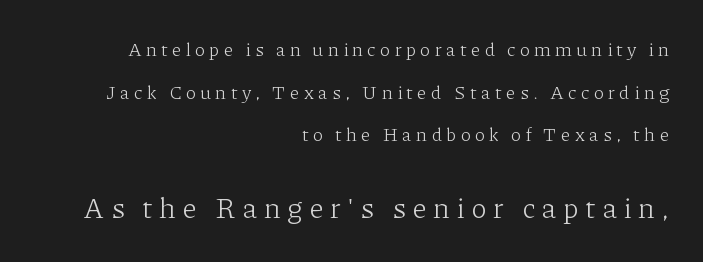
Reading down the block, your eye finds every line finishing at a fixed right position. Heaviness? Minimal to ordinary, like unemphasized prose. Scale increases going downward across the two blocks. The specimen reads as upright at a glance.
